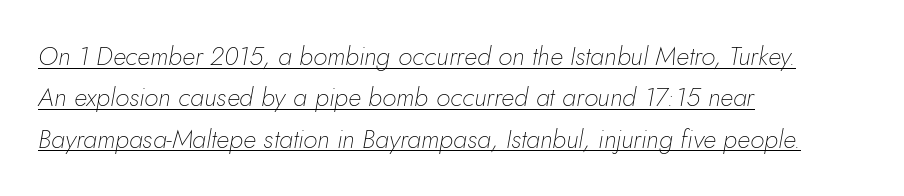
The image shows 26 px text type, italic (leaning right); set left-aligned, normal line spacing (1.59x), normal letter spacing, underlined.
